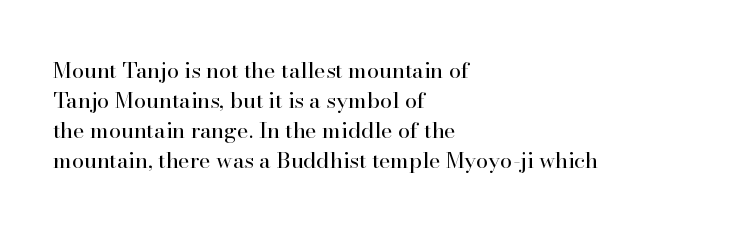
Q: Is the text bold? A: No.
Q: Is the text italic (slanted)? A: No, it is upright.
Q: Is the text underlined? A: No.
Q: How is the paragraph aligned? A: Left-aligned.
Q: Is the spacing between letters normal or unusually wide? A: Normal.
Q: Is the spacing between lines tight, normal or loose? A: Normal.
